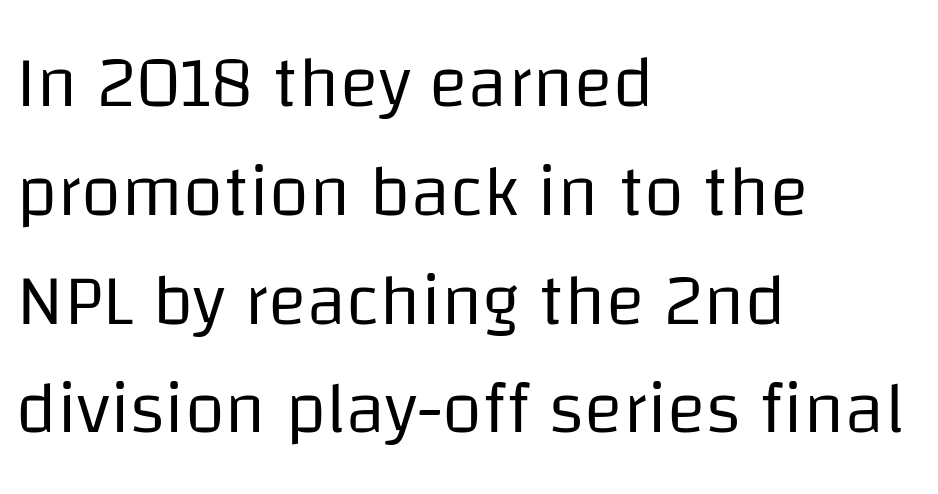
Q: Is the text bold? A: No.
Q: Is the text italic (slanted)? A: No, it is upright.
Q: Is the typeface a serif or a sans-serif typeface? A: Sans-serif.
Q: Is the text underlined? A: No.
Q: How is the paragraph aligned? A: Left-aligned.
Q: Is the spacing between letters normal or unusually wide? A: Normal.
Q: Is the spacing between lines tight, normal or loose? A: Normal.
Q: Width (condensed, normal, or wide)? A: Normal.
Q: Stroke contrast? A: Low.
Q: x-height? A: Large.
Q: Monospaced? A: No.
